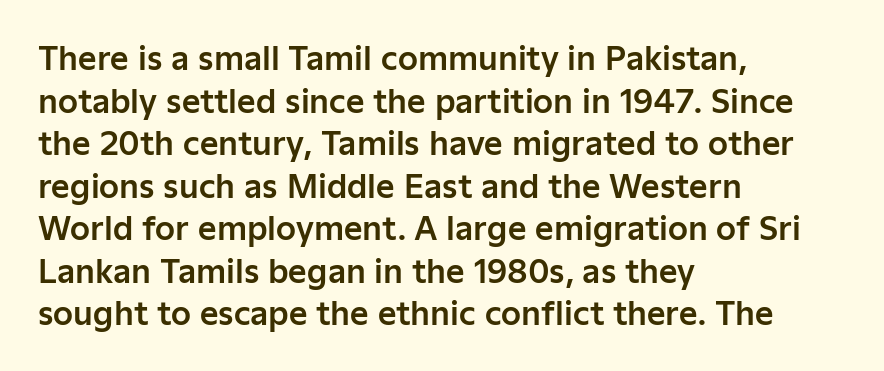
Q: Is the text italic (slanted)? A: No, it is upright.
Q: Is the typeface a serif or a sans-serif typeface? A: Sans-serif.
Q: Is the text underlined? A: No.
Q: How is the paragraph aligned? A: Left-aligned.
Q: Is the spacing between letters normal or unusually wide? A: Normal.
Q: Is the spacing between lines tight, normal or loose? A: Normal.
Q: Width (condensed, normal, or wide)? A: Normal.
Q: Stroke contrast? A: Low.
Q: x-height? A: Medium.
Q: Monospaced? A: No.
